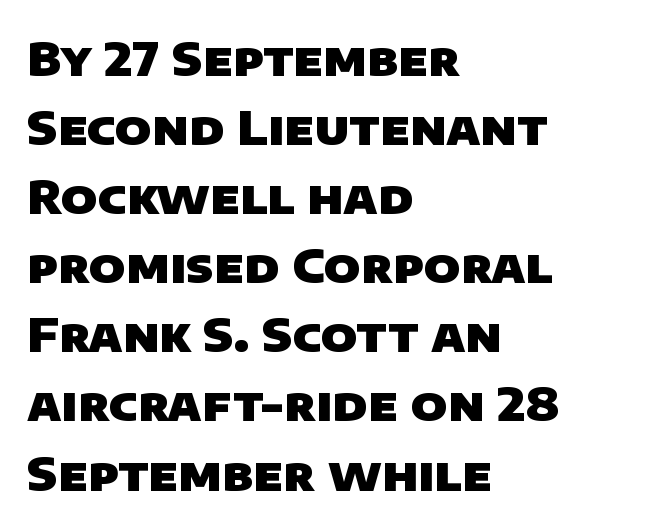
The image shows 47 px heavy sans-serif type; set left-aligned, normal line spacing (1.47x), normal letter spacing, not underlined; low stroke contrast and a large x-height.
